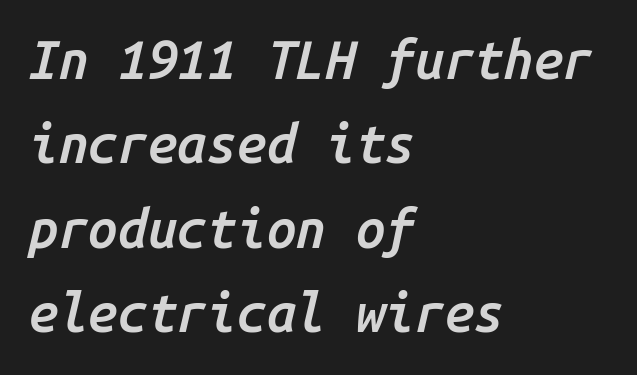
The specimen omits any rule beneath the text block's lines. Honestly, the row spacing looks completely unremarkable. In terms of letterspacing, this is plain default setting. Do the characters align in a grid? Yes, the font is monospaced. Notice the strokes are somewhat thickened but not fully heavy: this is a semibold. All the whitespace from short lines collects on the right.
